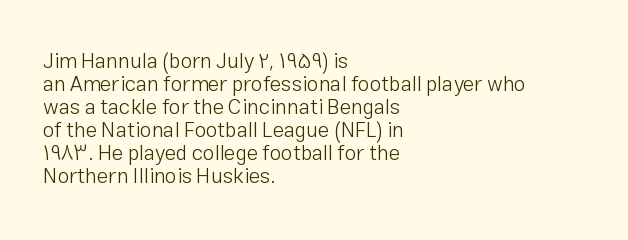
The foot of each line stays bare and open. Reading down the block, your eye returns to a fixed left position each line. Characters follow at the spacing the type designer built in. The letters look calm and open, with moderate or lighter stems. Italic? Not at all — the glyphs are vertical. The line-height multiplier appears low, near solid setting.
